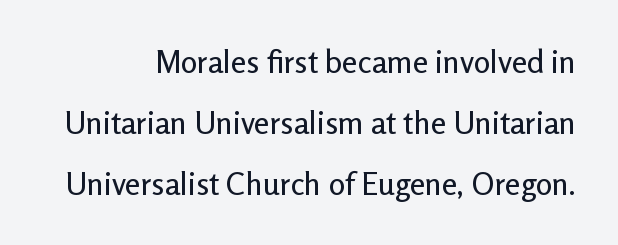
The image shows 31 px sans-serif type, upright; set loose line spacing (1.96x), normal letter spacing, not underlined; low stroke contrast and a medium x-height.
